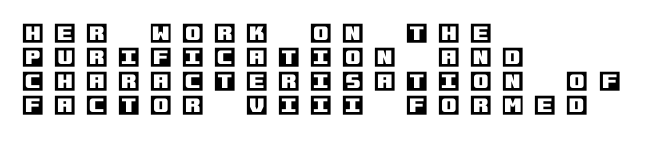
Q: Is the text italic (slanted)? A: No, it is upright.
Q: Is the text underlined? A: No.
Q: How is the paragraph aligned? A: Left-aligned.
Q: Is the spacing between letters normal or unusually wide? A: Unusually wide.
Q: Is the spacing between lines tight, normal or loose? A: Tight.
